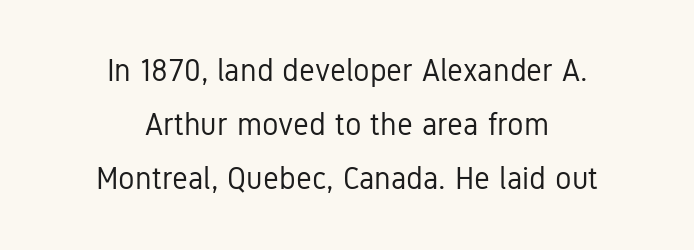
The image shows 31 px regular-weight, condensed sans-serif type, upright; set centered, line spacing 1.75x, normal letter spacing, not underlined; low stroke contrast and a medium x-height.
